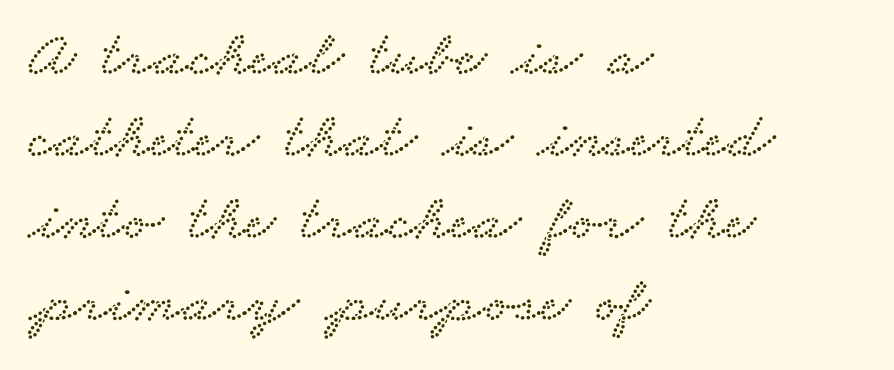
Q: Is the typeface a serif or a sans-serif typeface? A: Serif.
Q: Is the text underlined? A: No.
Q: How is the paragraph aligned? A: Left-aligned.
Q: Is the spacing between letters normal or unusually wide? A: Normal.
Q: Is the spacing between lines tight, normal or loose? A: Normal.
Q: Width (condensed, normal, or wide)? A: Wide.
Q: Stroke contrast? A: Low.
Q: x-height? A: Small.
Q: Monospaced? A: No.
